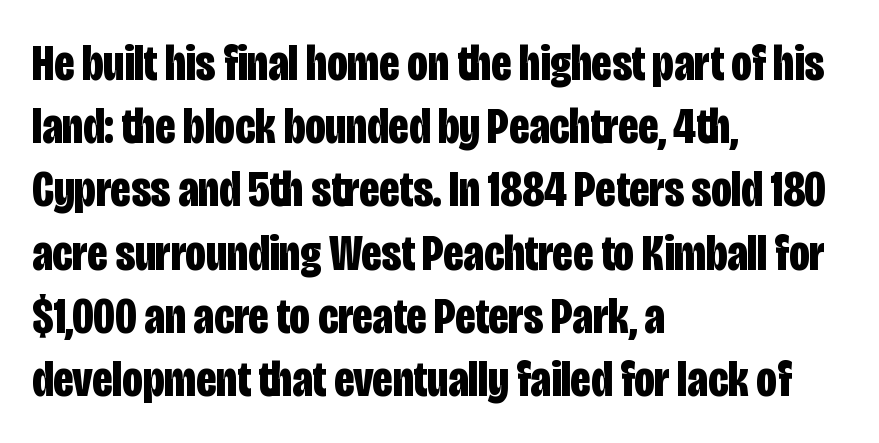
Q: Is the text bold? A: Yes.
Q: Is the text italic (slanted)? A: No, it is upright.
Q: Is the typeface a serif or a sans-serif typeface? A: Sans-serif.
Q: Is the text underlined? A: No.
Q: How is the paragraph aligned? A: Left-aligned.
Q: Is the spacing between letters normal or unusually wide? A: Normal.
Q: Width (condensed, normal, or wide)? A: Condensed.
Q: Stroke contrast? A: Low.
Q: x-height? A: Large.
Q: Monospaced? A: No.
